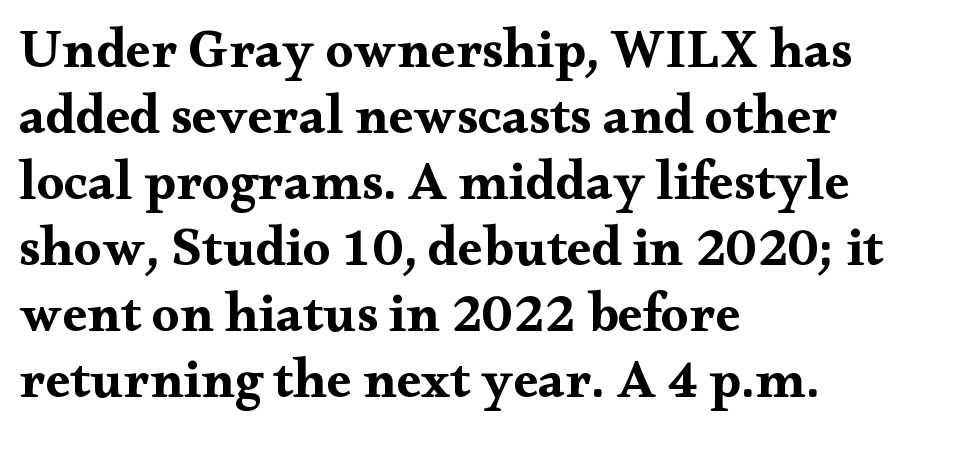
Vertical strokes here are truly vertical. A serif font was chosen for this passage. Set as a true bold cut, around the 700 mark. These lines are rendered in a variable-pitch font.
